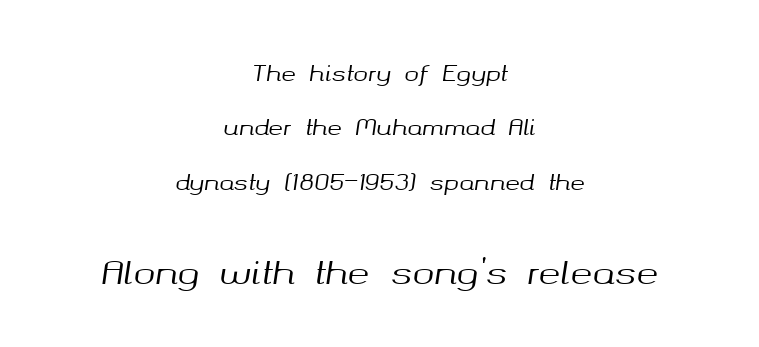
{"italic": "yes", "lean": "right", "slant_degrees": 8, "width": "normal", "stroke_contrast": "medium", "x_height": "medium", "monospaced": "no", "underline": "no", "align": "center", "line_spacing": "loose", "line_spacing_ratio": 2.47, "letter_spacing": "normal", "letter_spacing_em": 0.0, "larger_block": "second", "size_ratio": 1.5, "glyph_px": 33}
